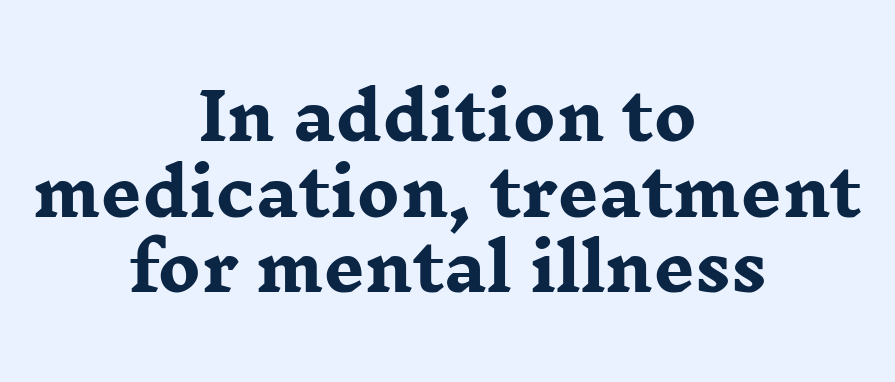
The image shows 64 px heavy, wide serif type, upright; set centered, line spacing 1.18x, normal letter spacing, not underlined; low stroke contrast and a medium x-height.
